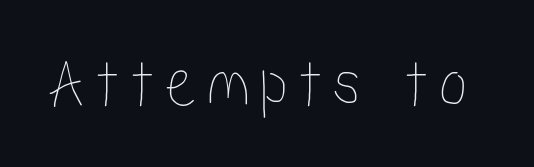
{"italic": "no", "width": "condensed", "stroke_contrast": "low", "x_height": "medium", "monospaced": "no", "underline": "no", "glyph_px": 72}
